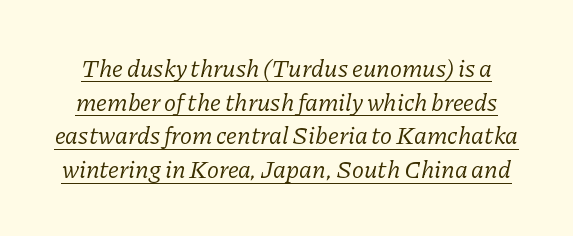
{"italic": "yes", "lean": "right", "slant_degrees": 11, "bold": "no", "underline": "yes", "line_spacing": "normal", "line_spacing_ratio": 1.35, "letter_spacing": "normal", "letter_spacing_em": 0.0, "glyph_px": 25}
